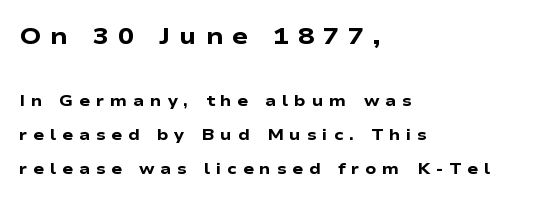
Q: Is the text bold? A: Yes.
Q: Is the text italic (slanted)? A: No, it is upright.
Q: Is the text underlined? A: No.
Q: How is the paragraph aligned? A: Left-aligned.
Q: Is the spacing between letters normal or unusually wide? A: Unusually wide.
Q: Is the spacing between lines tight, normal or loose? A: Loose.
Q: Which block of text is set in a larger size, the first (top) or the second (bottom)? A: The first (top) one.
